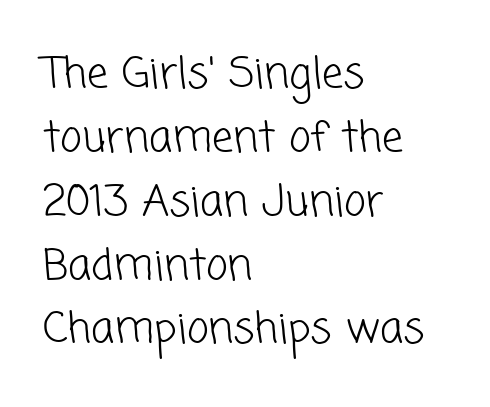
The image shows 42 px light sans-serif type; set left-aligned, normal line spacing (1.52x), normal letter spacing, not underlined; low stroke contrast and a medium x-height.
